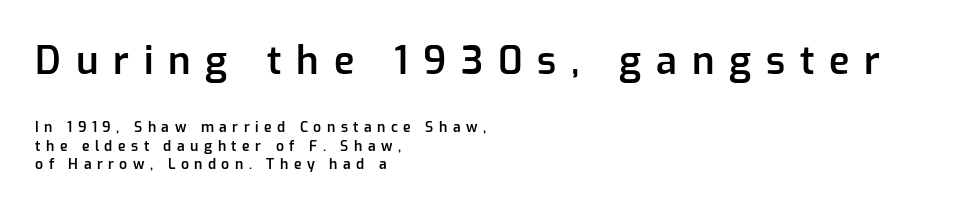
{"serif": "no", "italic": "no", "bold": "semi", "weight": "semibold", "width": "normal", "stroke_contrast": "low", "x_height": "medium", "monospaced": "no", "underline": "no", "align": "left", "line_spacing": "normal", "line_spacing_ratio": 1.35, "letter_spacing": "wide", "letter_spacing_em": 0.39, "larger_block": "first", "size_ratio": 2.71, "glyph_px": 38}
